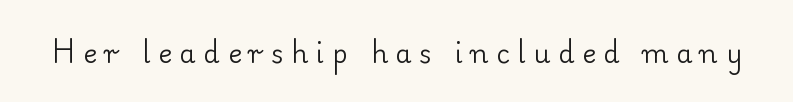
{"italic": "no", "bold": "no", "underline": "no", "letter_spacing": "wide", "letter_spacing_em": 0.3, "glyph_px": 26}
